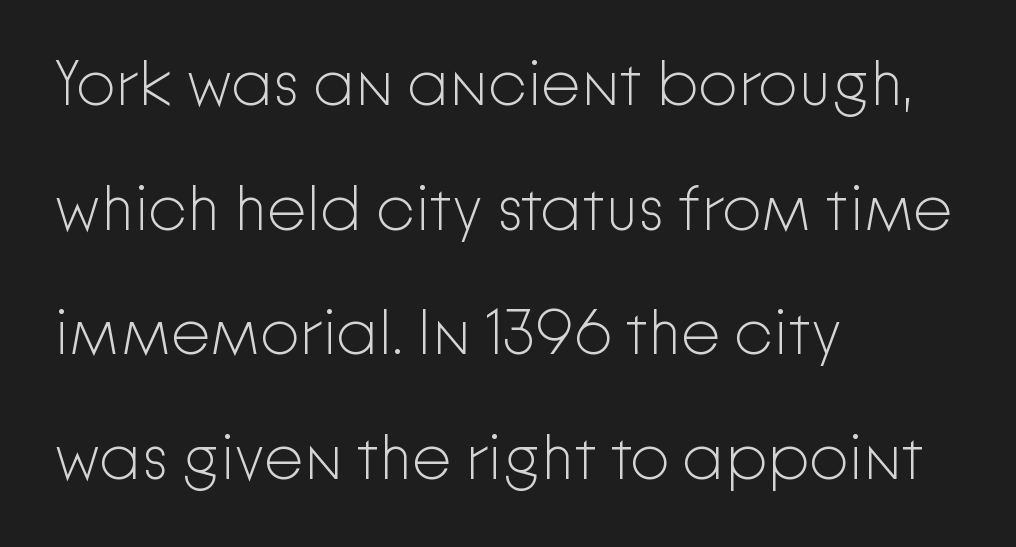
This sample trades compactness for vertical openness between lines. The weight tops out at a normal text grade. These lines keep a tight, regular rhythm from letter to letter. The font's upright variant was chosen for this text. What kind of face is this? One without serifs — a sans.
